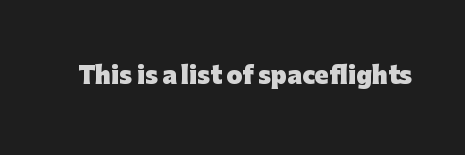
Q: Is the text bold? A: Yes.
Q: Is the text italic (slanted)? A: No, it is upright.
Q: Is the text underlined? A: No.
Q: Is the spacing between letters normal or unusually wide? A: Normal.
